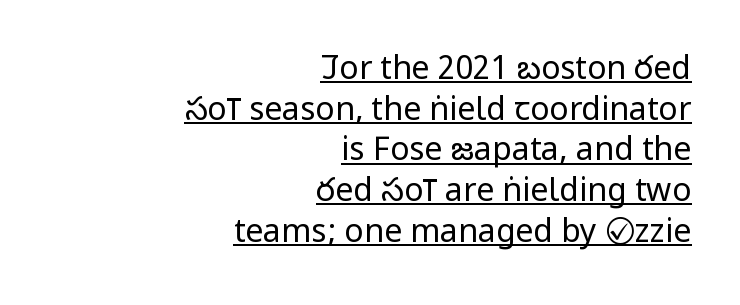
Q: Is the text bold? A: No.
Q: Is the text italic (slanted)? A: No, it is upright.
Q: Is the typeface a serif or a sans-serif typeface? A: Sans-serif.
Q: Is the text underlined? A: Yes.
Q: How is the paragraph aligned? A: Right-aligned.
Q: Is the spacing between letters normal or unusually wide? A: Normal.
Q: Is the spacing between lines tight, normal or loose? A: Normal.
Q: Width (condensed, normal, or wide)? A: Condensed.
Q: Stroke contrast? A: Low.
Q: x-height? A: Large.
Q: Monospaced? A: No.
